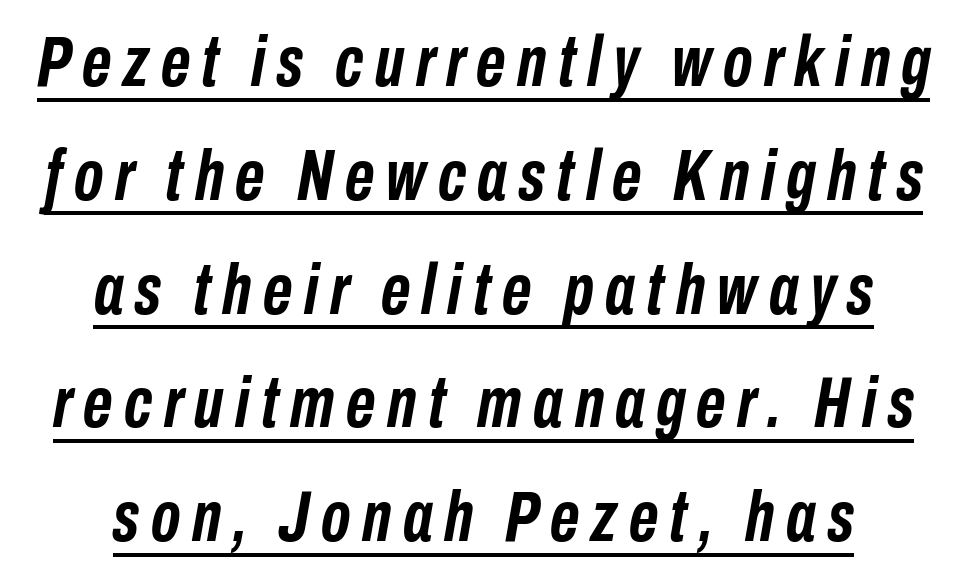
The image shows 72 px semibold, condensed type, italic (leaning right); set centered, normal line spacing (1.58x), underlined; low stroke contrast and a medium x-height.
